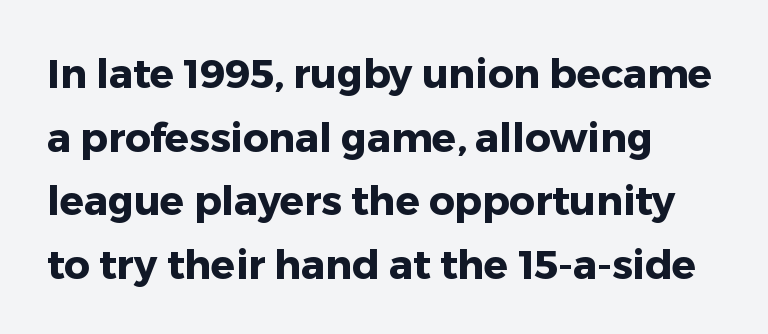
Q: Is the text bold? A: Yes.
Q: Is the text italic (slanted)? A: No, it is upright.
Q: Is the typeface a serif or a sans-serif typeface? A: Sans-serif.
Q: Is the text underlined? A: No.
Q: How is the paragraph aligned? A: Left-aligned.
Q: Is the spacing between letters normal or unusually wide? A: Normal.
Q: Is the spacing between lines tight, normal or loose? A: Normal.
Q: Width (condensed, normal, or wide)? A: Normal.
Q: Stroke contrast? A: Low.
Q: x-height? A: Medium.
Q: Monospaced? A: No.
